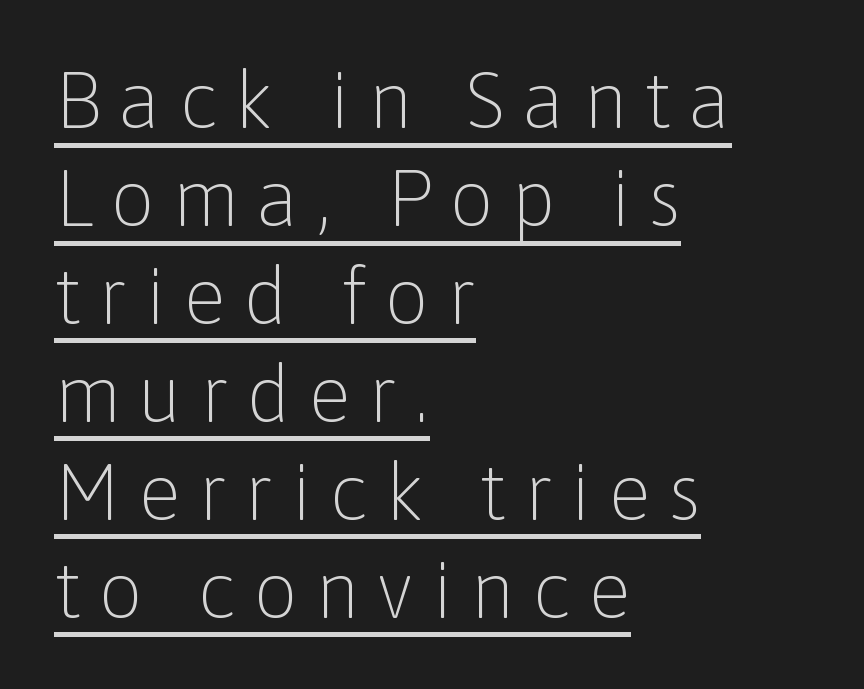
{"serif": "no", "italic": "no", "bold": "no", "weight": "light", "width": "normal", "stroke_contrast": "low", "x_height": "medium", "monospaced": "no", "underline": "yes", "align": "left", "line_spacing_ratio": 1.24, "letter_spacing": "wide", "letter_spacing_em": 0.22, "glyph_px": 79}
